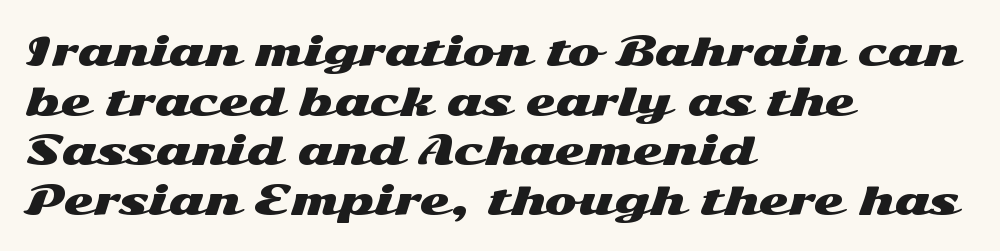
{"serif": "no", "width": "wide", "stroke_contrast": "medium", "x_height": "medium", "monospaced": "no", "underline": "no", "align": "left", "line_spacing": "normal", "line_spacing_ratio": 1.27, "letter_spacing": "normal", "letter_spacing_em": 0.0, "glyph_px": 39}
